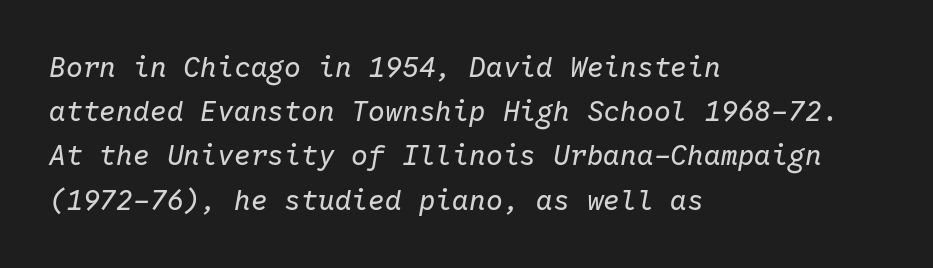
Q: Is the text bold? A: No.
Q: Is the text italic (slanted)? A: Yes, it leans right by about 10 degrees.
Q: Is the text underlined? A: No.
Q: How is the paragraph aligned? A: Left-aligned.
Q: Is the spacing between letters normal or unusually wide? A: Normal.
Q: Is the spacing between lines tight, normal or loose? A: Normal.
Q: Width (condensed, normal, or wide)? A: Normal.
Q: Stroke contrast? A: Low.
Q: x-height? A: Medium.
Q: Monospaced? A: Yes.
